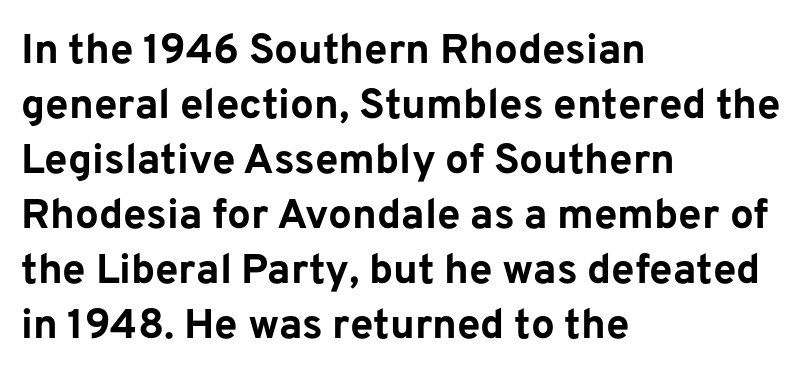
Lines of text with bare space underneath. Note the varied advance widths — an 'i' is clearly narrower than an 'm'. The face used here is rendered with its standard letterfit. The lines are quadded left.
